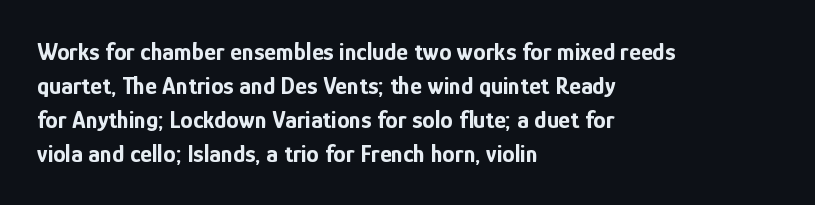
{"italic": "no", "bold": "yes", "underline": "no", "align": "left", "line_spacing": "normal", "line_spacing_ratio": 1.36, "letter_spacing": "normal", "letter_spacing_em": 0.0, "glyph_px": 25}
